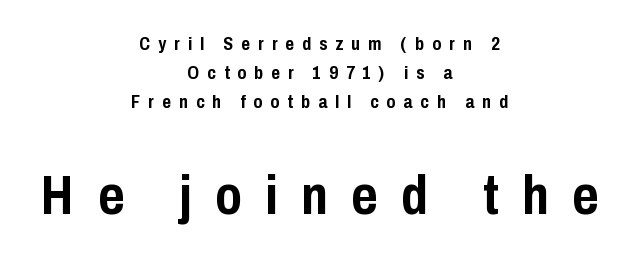
The image shows 56 px semibold, condensed sans-serif type, upright; set centered, normal line spacing (1.52x), unusually wide letter spacing (+0.42 em), not underlined; the second (bottom) block is 2.95x larger; low stroke contrast and a medium x-height.
